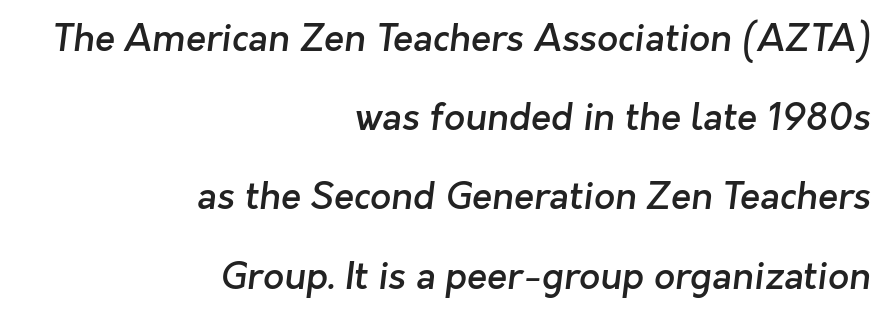
{"serif": "no", "bold": "semi", "weight": "semibold", "width": "normal", "stroke_contrast": "low", "x_height": "medium", "monospaced": "no", "underline": "no", "align": "right", "line_spacing": "loose", "line_spacing_ratio": 2.14, "letter_spacing": "normal", "letter_spacing_em": 0.0, "glyph_px": 37}
